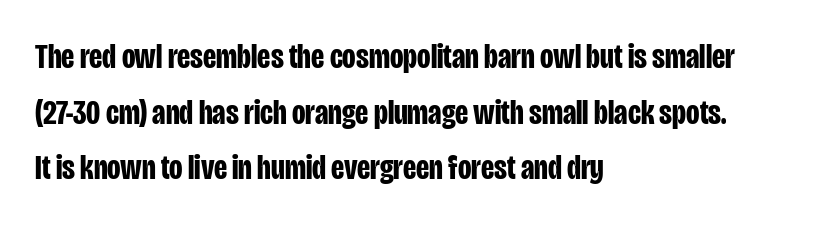
{"serif": "no", "italic": "no", "bold": "yes", "weight": "bold", "width": "condensed", "stroke_contrast": "low", "x_height": "large", "monospaced": "no", "underline": "no", "align": "left", "line_spacing": "normal", "line_spacing_ratio": 1.59, "letter_spacing": "normal", "letter_spacing_em": 0.0, "glyph_px": 35}
